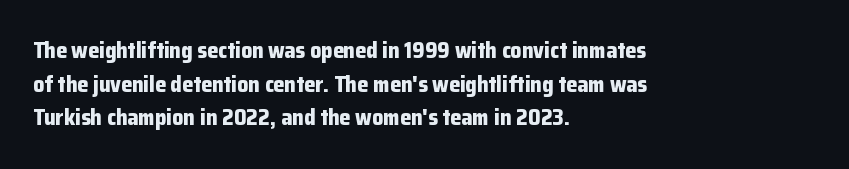
{"italic": "no", "bold": "yes", "underline": "no", "align": "left", "line_spacing": "normal", "line_spacing_ratio": 1.53, "letter_spacing": "normal", "letter_spacing_em": 0.0, "glyph_px": 22}
